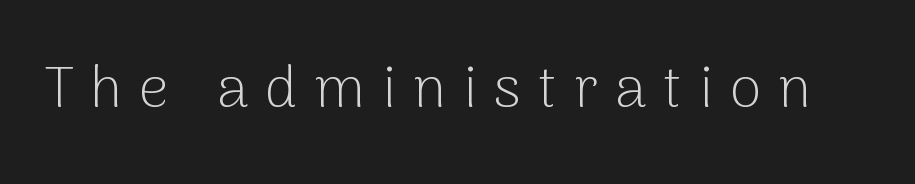
A sans-serif font was chosen for this passage. This rendering widens character spacing well past its baseline value. The axis of the letterforms is exactly vertical. The strip under each line holds only bare page. Character widths vary here, with narrow letters taking less room than wide ones.
